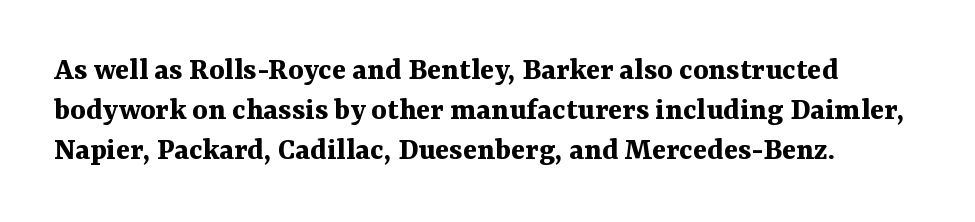
Q: Is the text bold? A: Yes.
Q: Is the text italic (slanted)? A: No, it is upright.
Q: Is the typeface a serif or a sans-serif typeface? A: Serif.
Q: Is the text underlined? A: No.
Q: Is the spacing between letters normal or unusually wide? A: Normal.
Q: Width (condensed, normal, or wide)? A: Normal.
Q: Stroke contrast? A: Medium.
Q: x-height? A: Medium.
Q: Monospaced? A: No.
